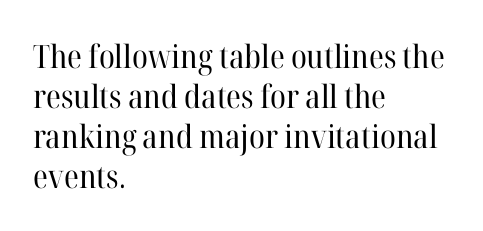
Q: Is the text bold? A: No.
Q: Is the text italic (slanted)? A: No, it is upright.
Q: Is the typeface a serif or a sans-serif typeface? A: Serif.
Q: Is the text underlined? A: No.
Q: How is the paragraph aligned? A: Left-aligned.
Q: Is the spacing between letters normal or unusually wide? A: Normal.
Q: Is the spacing between lines tight, normal or loose? A: Normal.
Q: Width (condensed, normal, or wide)? A: Normal.
Q: Stroke contrast? A: High.
Q: x-height? A: Medium.
Q: Monospaced? A: No.
